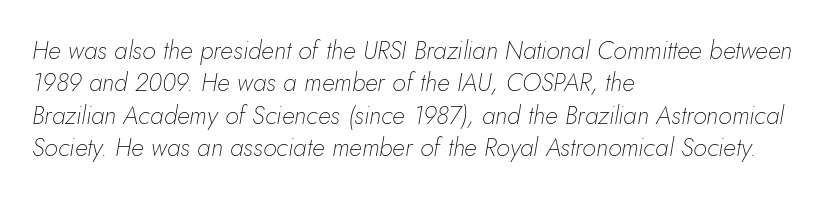
The image shows 25 px text type, italic (leaning right); set left-aligned, normal line spacing (1.3x), normal letter spacing, not underlined.
